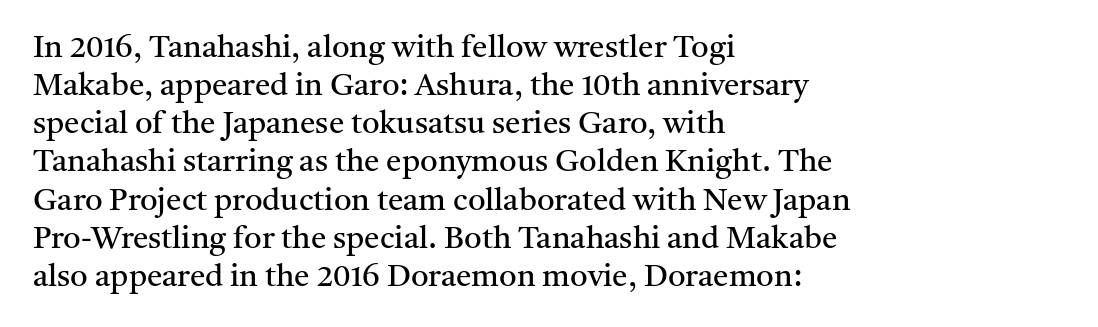
{"serif": "yes", "italic": "no", "bold": "no", "weight": "regular", "width": "normal", "stroke_contrast": "medium", "x_height": "medium", "monospaced": "no", "underline": "no", "align": "left", "line_spacing_ratio": 1.23, "letter_spacing": "normal", "letter_spacing_em": 0.0, "glyph_px": 31}
